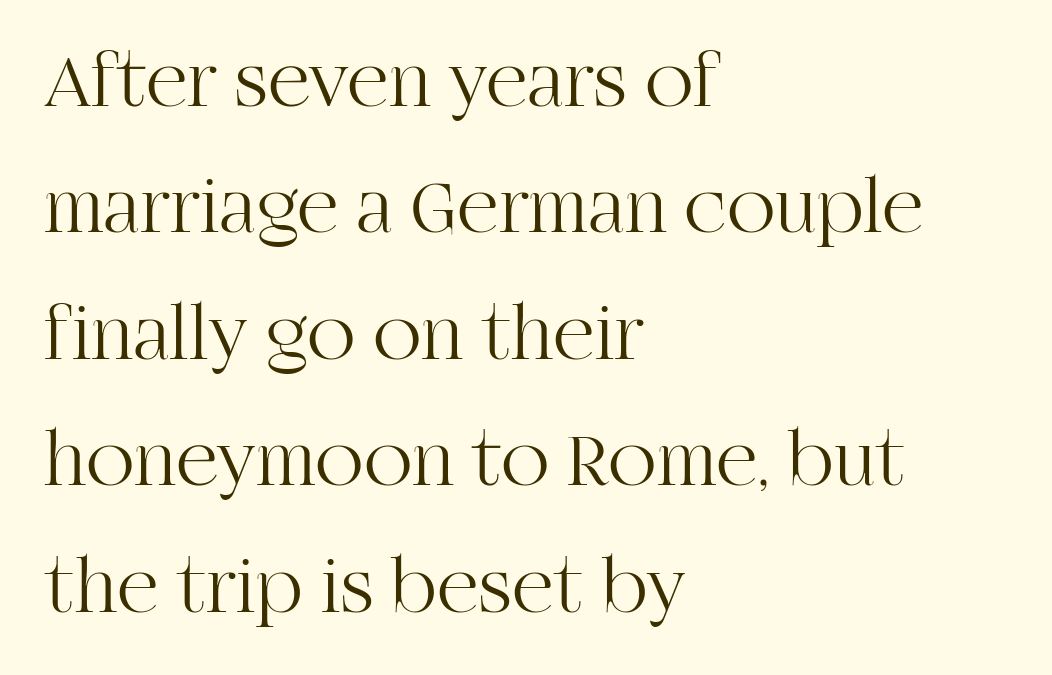
Q: Is the text bold? A: No.
Q: Is the text italic (slanted)? A: No, it is upright.
Q: Is the typeface a serif or a sans-serif typeface? A: Serif.
Q: Is the text underlined? A: No.
Q: How is the paragraph aligned? A: Left-aligned.
Q: Is the spacing between letters normal or unusually wide? A: Normal.
Q: Is the spacing between lines tight, normal or loose? A: Normal.
Q: Width (condensed, normal, or wide)? A: Normal.
Q: Stroke contrast? A: High.
Q: x-height? A: Large.
Q: Monospaced? A: No.
